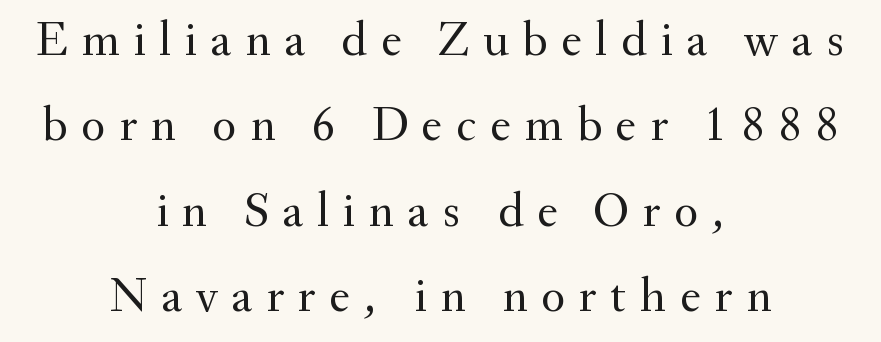
The string is rendered with underlining switched off. Quick note: not italic, upright. Typeset on center — no edge is straight. Looks like regular typesetting: each glyph gets only the width it needs. Here the glyphs are tracked loosely, breaking word shapes into spaced letters. The text was rendered using a seriffed face with decorative stroke endings.
